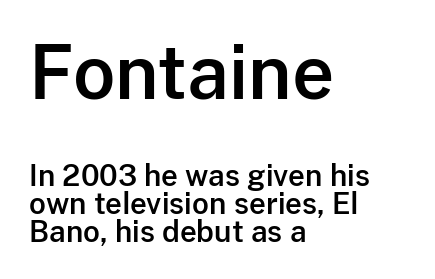
{"serif": "no", "italic": "no", "width": "normal", "stroke_contrast": "low", "x_height": "medium", "monospaced": "no", "underline": "no", "align": "left", "line_spacing": "tight", "line_spacing_ratio": 0.97, "letter_spacing": "normal", "letter_spacing_em": 0.0, "larger_block": "first", "size_ratio": 2.52, "glyph_px": 73}
